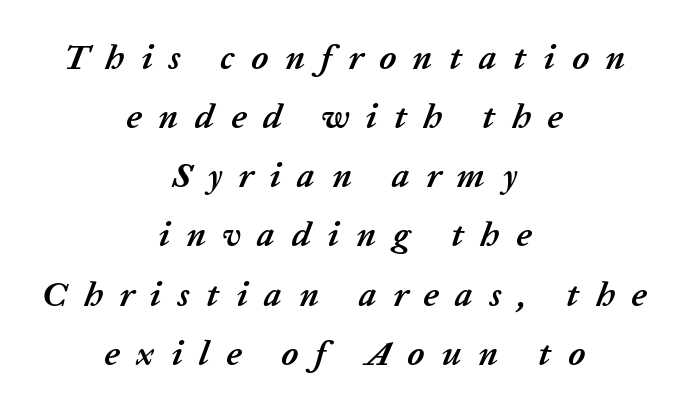
{"italic": "yes", "lean": "right", "slant_degrees": 20, "bold": "yes", "weight": "semibold", "width": "normal", "stroke_contrast": "low", "x_height": "medium", "monospaced": "no", "underline": "no", "align": "center", "line_spacing": "normal", "line_spacing_ratio": 1.69, "letter_spacing": "wide", "letter_spacing_em": 0.47, "glyph_px": 35}
